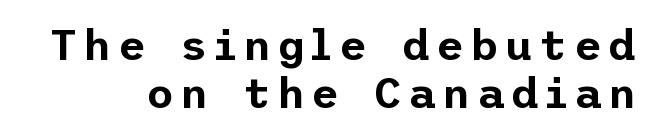
{"serif": "no", "italic": "no", "width": "normal", "stroke_contrast": "low", "x_height": "medium", "underline": "no", "line_spacing": "tight", "line_spacing_ratio": 1.11, "glyph_px": 43}
